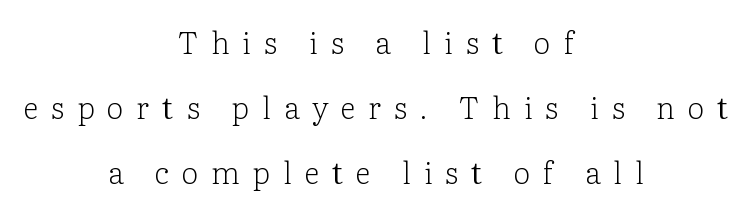
This rendering widens character spacing well past its baseline value. Notice how the stems are strictly vertical — no italics here. This sample is center-justified, so both line endings float freely. Looks like regular typesetting: each glyph gets only the width it needs. Lines of text with bare space underneath. Observe the serifs anchoring each vertical stroke in this sample.
